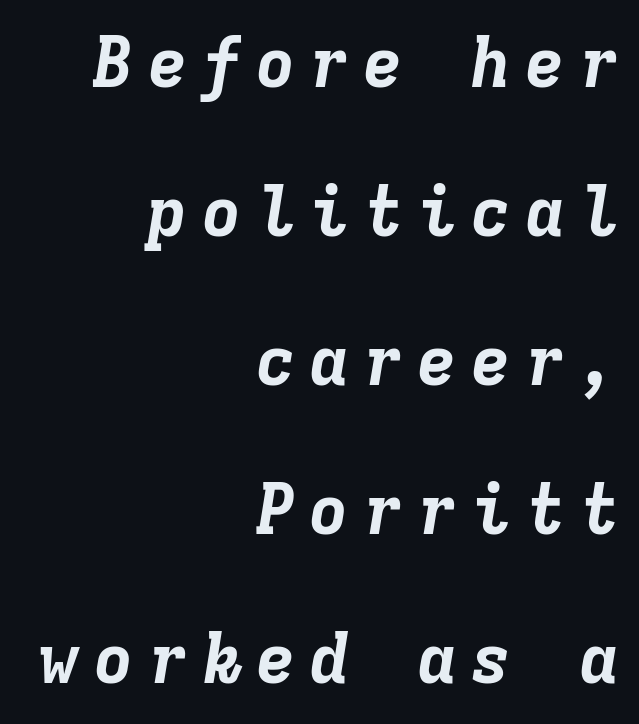
Q: Is the text bold? A: Yes.
Q: Is the text italic (slanted)? A: Yes, it leans right by about 9 degrees.
Q: Is the text underlined? A: No.
Q: How is the paragraph aligned? A: Right-aligned.
Q: Is the spacing between lines tight, normal or loose? A: Loose.
Q: Width (condensed, normal, or wide)? A: Normal.
Q: Stroke contrast? A: Low.
Q: x-height? A: Medium.
Q: Monospaced? A: Yes.
